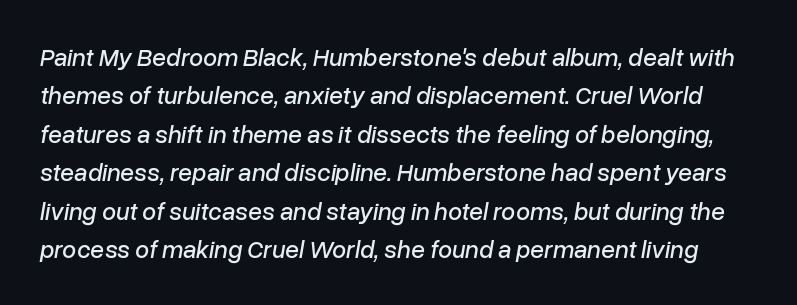
Each row of text sits above clean, open space. The gaps between neighbouring characters are ordinary and unremarkable. The passage shown stacks its lines at a standard gap. Is the type slanted? Yes — the strokes lean at a clear angle.
